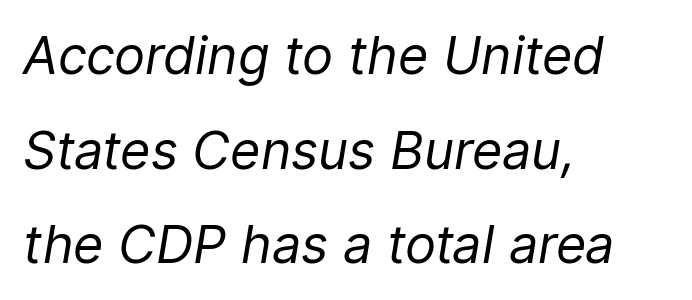
Q: Is the text bold? A: No.
Q: Is the text italic (slanted)? A: Yes, it leans right by about 9 degrees.
Q: Is the text underlined? A: No.
Q: How is the paragraph aligned? A: Left-aligned.
Q: Is the spacing between letters normal or unusually wide? A: Normal.
Q: Width (condensed, normal, or wide)? A: Normal.
Q: Stroke contrast? A: Low.
Q: x-height? A: Medium.
Q: Monospaced? A: No.
